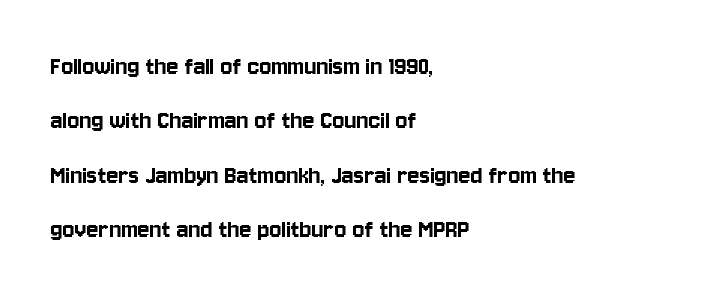
Every row of glyphs begins at an identical x-position on the left. A roman cut, with each character standing at attention. The foot of each line stays bare and open. Check where the strokes stop: nothing finishes them off — pure sans.
